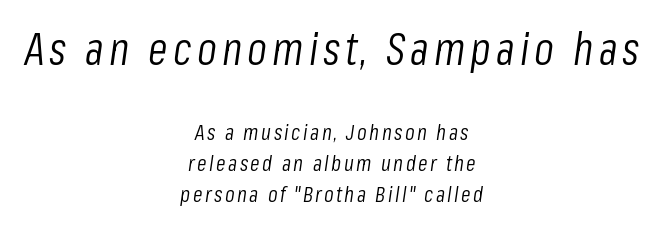
The image shows 45 px light, condensed type, italic (leaning right); set centered, normal line spacing (1.42x), not underlined; the first (top) block is 2.05x larger; low stroke contrast and a medium x-height.
